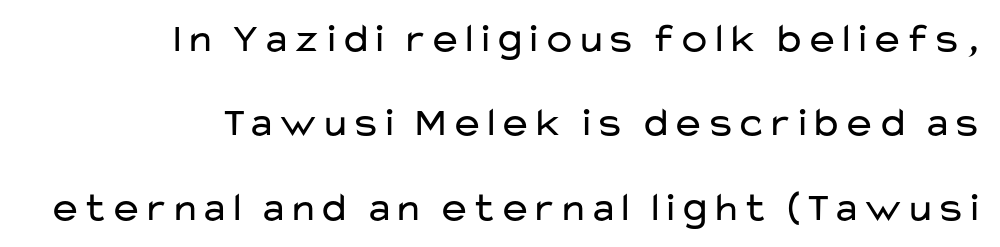
{"serif": "no", "italic": "no", "bold": "no", "weight": "regular", "width": "wide", "stroke_contrast": "low", "x_height": "medium", "monospaced": "no", "underline": "no", "align": "right", "line_spacing": "loose", "line_spacing_ratio": 2.06, "letter_spacing": "normal", "letter_spacing_em": 0.0, "glyph_px": 41}
